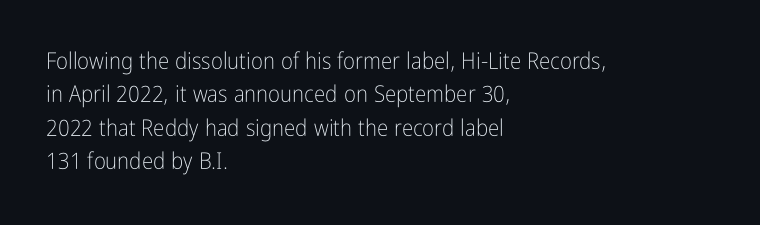
Q: Is the text bold? A: No.
Q: Is the text italic (slanted)? A: No, it is upright.
Q: Is the text underlined? A: No.
Q: How is the paragraph aligned? A: Left-aligned.
Q: Is the spacing between letters normal or unusually wide? A: Normal.
Q: Is the spacing between lines tight, normal or loose? A: Normal.
